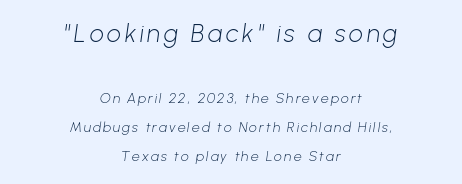
The image shows 25 px text type; set centered, loose line spacing (2.06x), not underlined; the first (top) block is 1.79x larger.
